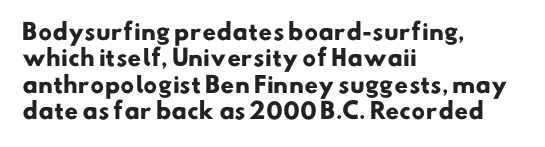
The lines in this sample share a left origin and differ only in where they stop. Underline: absent. The passage shown has conventional tracking throughout. How heavy is the stroke? Heavy — this is a bold.
